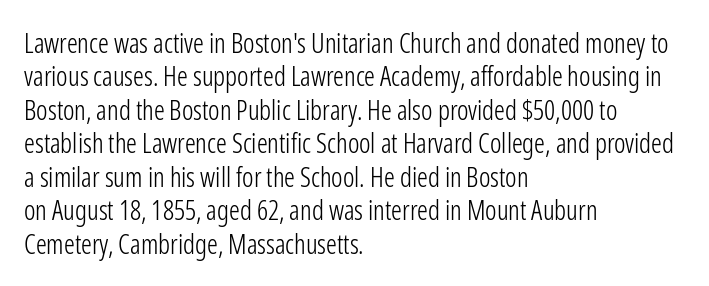
Q: Is the text bold? A: No.
Q: Is the text italic (slanted)? A: No, it is upright.
Q: Is the text underlined? A: No.
Q: How is the paragraph aligned? A: Left-aligned.
Q: Is the spacing between letters normal or unusually wide? A: Normal.
